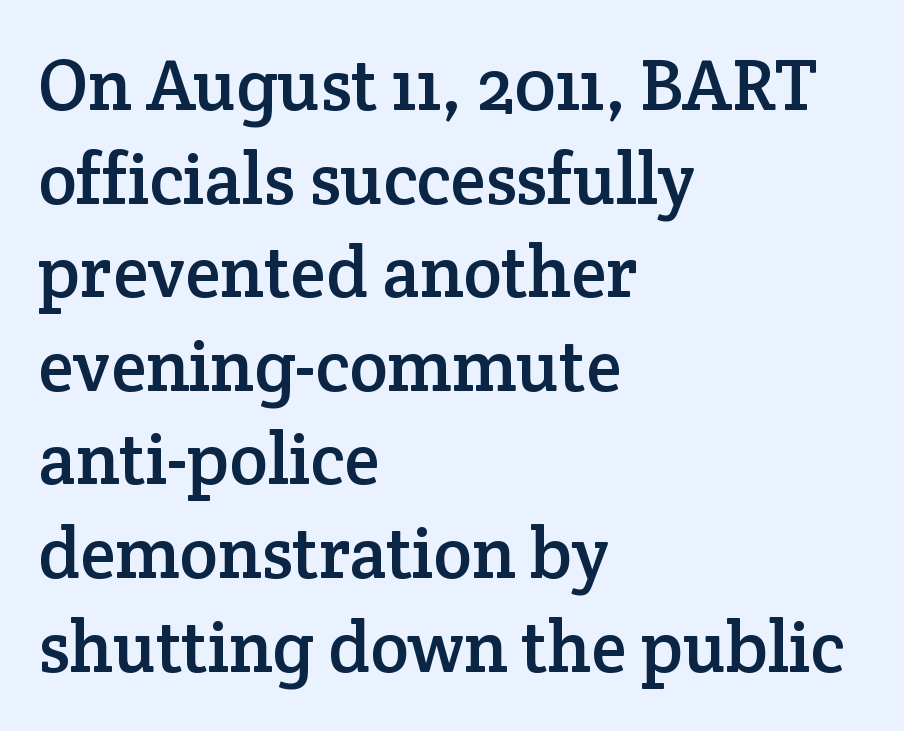
The image shows 72 px serif type, upright; set left-aligned, normal line spacing (1.3x), normal letter spacing, not underlined; low stroke contrast and a medium x-height.
